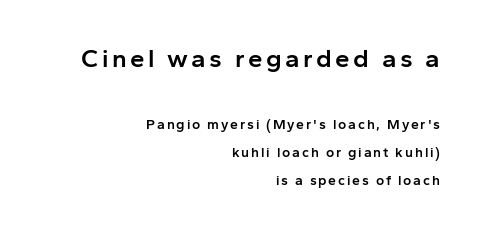
The image shows 26 px text type, upright; set right-aligned, loose line spacing (2.03x), not underlined; the first (top) block is 1.86x larger.
